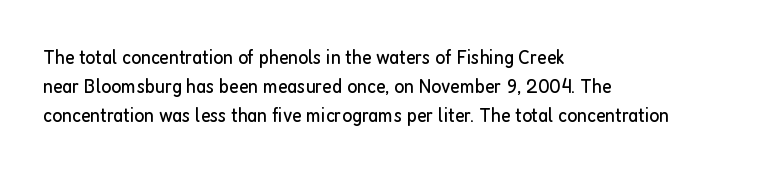
The image shows 21 px text type, upright; set left-aligned, normal line spacing (1.39x), normal letter spacing, not underlined.
